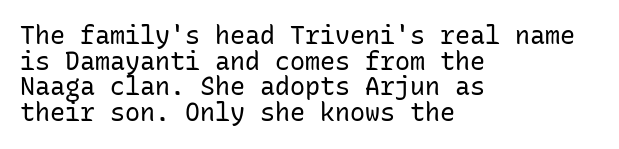
{"italic": "no", "bold": "no", "underline": "no", "align": "left", "line_spacing": "tight", "line_spacing_ratio": 1.03, "letter_spacing": "normal", "letter_spacing_em": 0.0, "glyph_px": 25}
